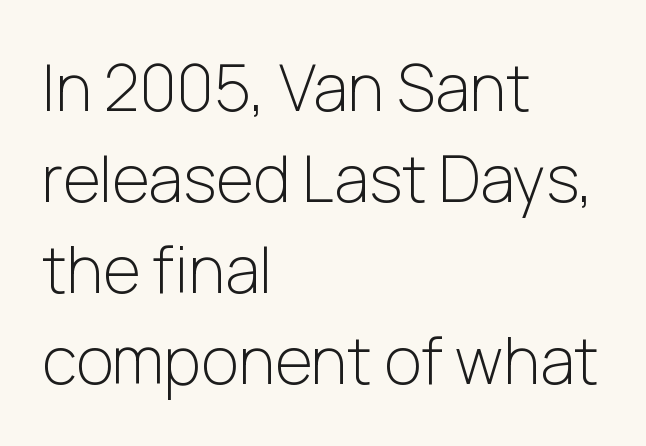
The rendering shows plain stroke endings on the letterforms — a sans-serif design. The foot of each line stays bare and open. Compared with a typical body face, this is equally light or lighter still. Unlike italic type, these characters show no tilt at all. Vertically, the passage feels balanced, rows spaced as you'd expect.
